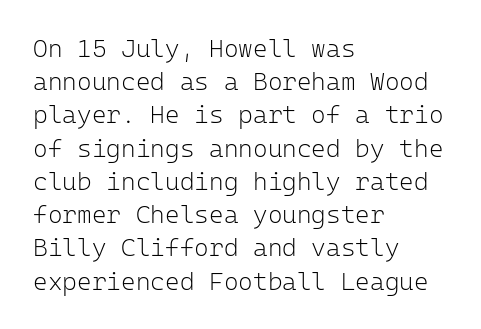
These lines sit exactly where default settings would place them. Decoration check: the copy has no underline. The typeface has the unassuming heft of standard copy or less. Horizontal alignment here is leftward, the default for most running prose.
